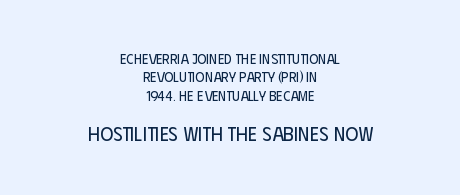
Q: Is the text bold? A: No.
Q: Is the text italic (slanted)? A: No, it is upright.
Q: Is the text underlined? A: No.
Q: How is the paragraph aligned? A: Centered.
Q: Is the spacing between letters normal or unusually wide? A: Normal.
Q: Is the spacing between lines tight, normal or loose? A: Normal.
Q: Which block of text is set in a larger size, the first (top) or the second (bottom)? A: The second (bottom) one.
